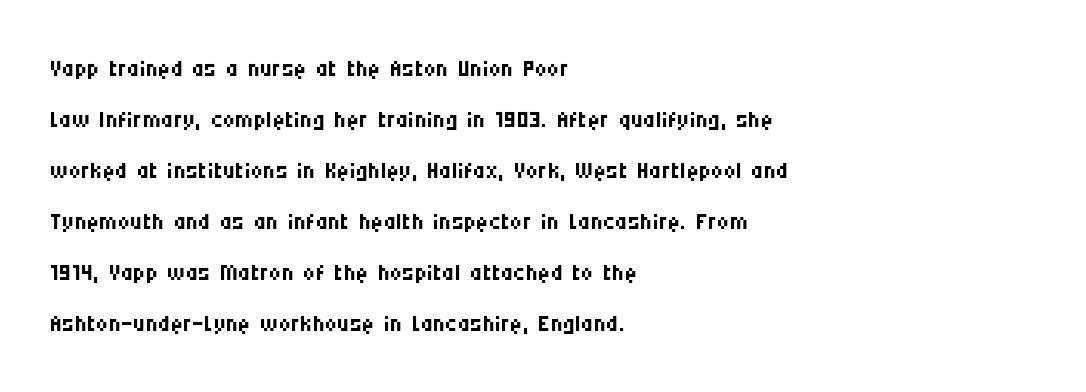
The image shows 34 px regular-weight, condensed sans-serif type, upright; set left-aligned, normal line spacing (1.5x), normal letter spacing, not underlined; medium stroke contrast and a large x-height.
